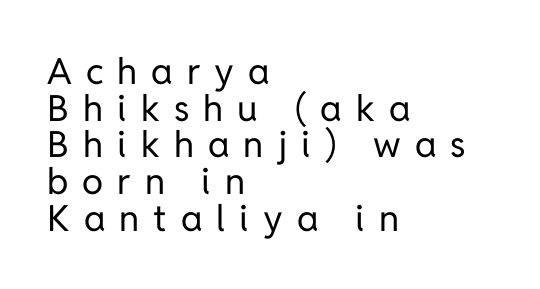
Q: Is the text bold? A: No.
Q: Is the text italic (slanted)? A: No, it is upright.
Q: Is the typeface a serif or a sans-serif typeface? A: Sans-serif.
Q: Is the text underlined? A: No.
Q: How is the paragraph aligned? A: Left-aligned.
Q: Is the spacing between letters normal or unusually wide? A: Unusually wide.
Q: Is the spacing between lines tight, normal or loose? A: Tight.
Q: Width (condensed, normal, or wide)? A: Normal.
Q: Stroke contrast? A: Low.
Q: x-height? A: Medium.
Q: Monospaced? A: No.
